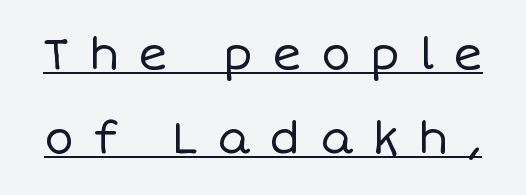
Here the glyphs are tracked loosely, breaking word shapes into spaced letters. Proportional: the letters do not fall into vertical columns. Every character sits straight up, as roman type does. Each stroke keeps to a modest, everyday thickness or less.
